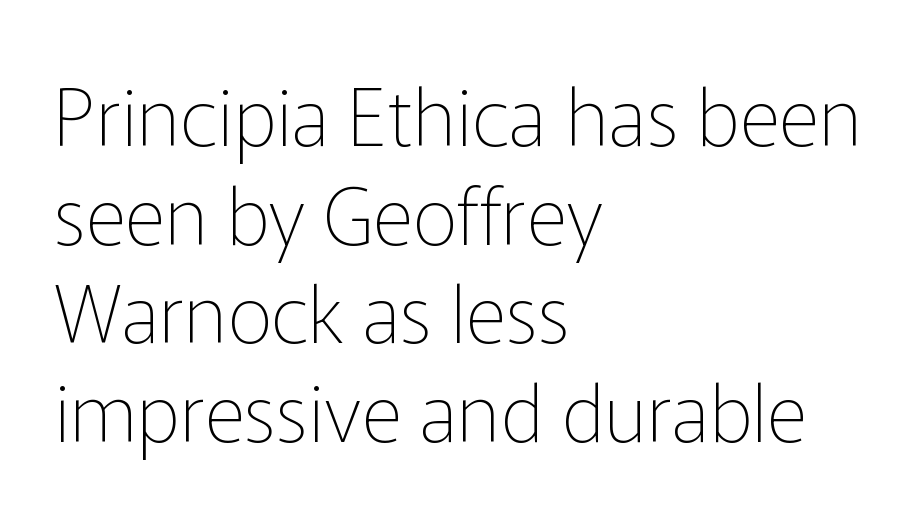
The rows are spaced the way most documents space them. The space beneath each line is pristine and unruled. Spacing between characters is what you'd get straight out of the box. Typeset ragged right — the left edge is the straight one. Is there any slant? The stems are plumb. Weight class: somewhere from thin through regular.
